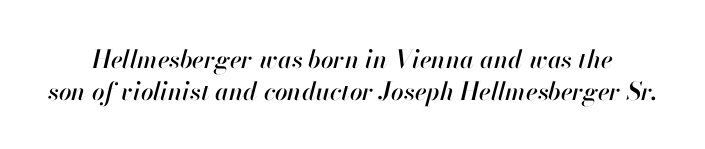
The image shows 25 px text type, italic (leaning right); set normal line spacing (1.28x), normal letter spacing, not underlined.
